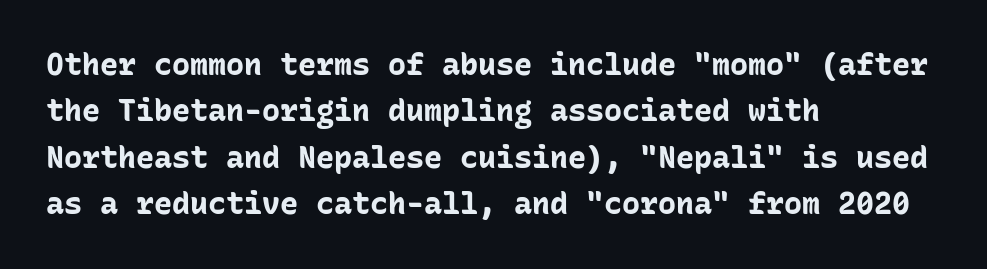
The image shows 30 px bold sans-serif type, upright, monospaced; set left-aligned, normal line spacing (1.55x), normal letter spacing, not underlined; low stroke contrast and a medium x-height.
